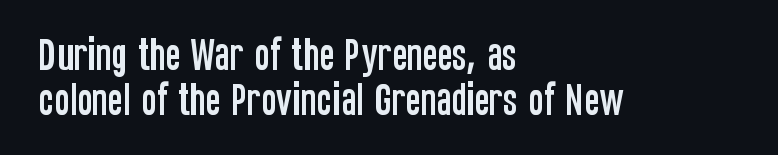
{"serif": "no", "italic": "no", "width": "condensed", "stroke_contrast": "low", "x_height": "large", "monospaced": "no", "underline": "no", "align": "left", "line_spacing": "normal", "line_spacing_ratio": 1.26, "letter_spacing": "normal", "letter_spacing_em": 0.0, "glyph_px": 36}
